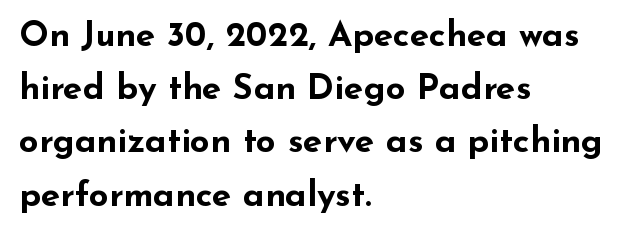
The image shows 35 px bold, wide sans-serif type, upright; set left-aligned, normal line spacing (1.52x), normal letter spacing, not underlined; low stroke contrast and a small x-height.
